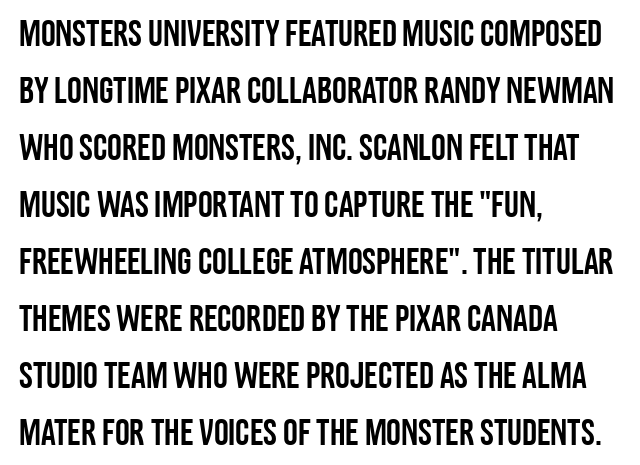
{"serif": "no", "italic": "no", "width": "condensed", "stroke_contrast": "low", "x_height": "large", "monospaced": "no", "underline": "no", "align": "left", "line_spacing": "normal", "line_spacing_ratio": 1.54, "letter_spacing": "normal", "letter_spacing_em": 0.0, "glyph_px": 37}
